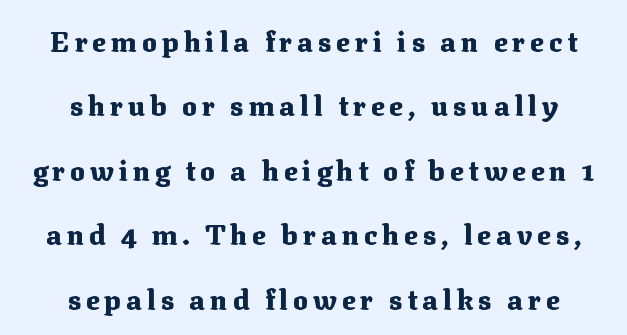
{"serif": "yes", "italic": "no", "bold": "yes", "weight": "heavy", "width": "normal", "stroke_contrast": "medium", "x_height": "medium", "monospaced": "no", "underline": "no", "align": "center", "line_spacing": "loose", "line_spacing_ratio": 2.3, "glyph_px": 28}
